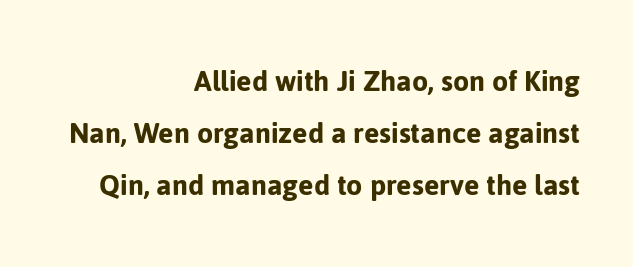
{"serif": "no", "italic": "no", "width": "normal", "stroke_contrast": "low", "x_height": "medium", "monospaced": "no", "underline": "no", "align": "right", "line_spacing": "normal", "line_spacing_ratio": 1.58, "letter_spacing": "normal", "letter_spacing_em": 0.0, "glyph_px": 33}
